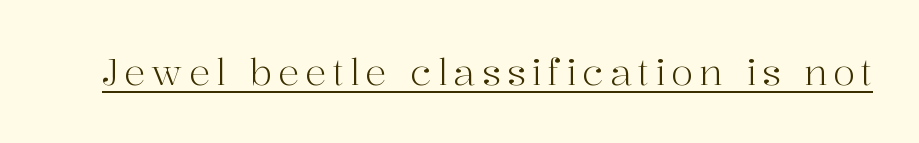
The image shows 36 px light serif type, upright; set underlined; high stroke contrast and a medium x-height.
